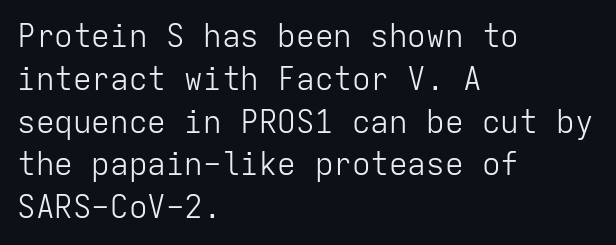
{"serif": "no", "italic": "no", "bold": "no", "weight": "light", "width": "normal", "stroke_contrast": "low", "x_height": "medium", "monospaced": "yes", "underline": "no", "align": "left", "line_spacing": "normal", "line_spacing_ratio": 1.38, "letter_spacing": "normal", "letter_spacing_em": 0.0, "glyph_px": 31}
